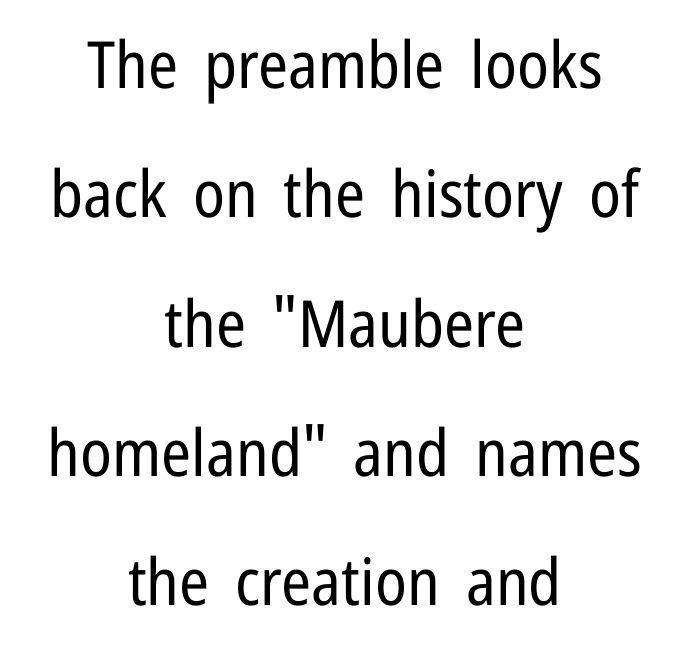
Q: Is the text bold? A: No.
Q: Is the text italic (slanted)? A: No, it is upright.
Q: Is the typeface a serif or a sans-serif typeface? A: Sans-serif.
Q: Is the text underlined? A: No.
Q: How is the paragraph aligned? A: Centered.
Q: Is the spacing between letters normal or unusually wide? A: Normal.
Q: Is the spacing between lines tight, normal or loose? A: Loose.
Q: Width (condensed, normal, or wide)? A: Condensed.
Q: Stroke contrast? A: Low.
Q: x-height? A: Medium.
Q: Monospaced? A: No.
